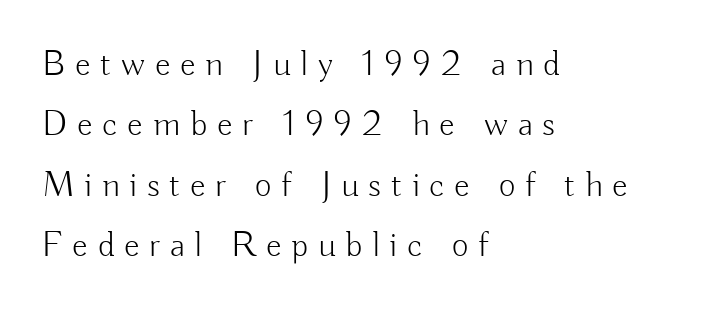
{"serif": "no", "italic": "no", "bold": "no", "weight": "light", "width": "normal", "stroke_contrast": "low", "x_height": "small", "monospaced": "no", "underline": "no", "align": "left", "line_spacing": "normal", "line_spacing_ratio": 1.68, "letter_spacing": "wide", "letter_spacing_em": 0.27, "glyph_px": 36}
